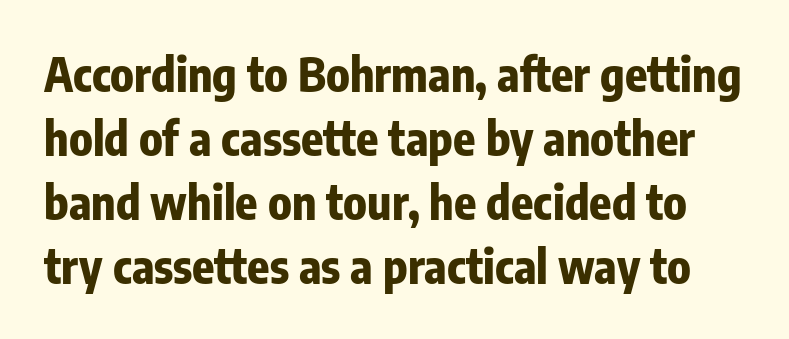
{"serif": "no", "italic": "no", "bold": "yes", "weight": "bold", "width": "condensed", "stroke_contrast": "low", "x_height": "medium", "monospaced": "no", "underline": "no", "line_spacing": "normal", "line_spacing_ratio": 1.39, "letter_spacing": "normal", "letter_spacing_em": 0.0, "glyph_px": 46}
